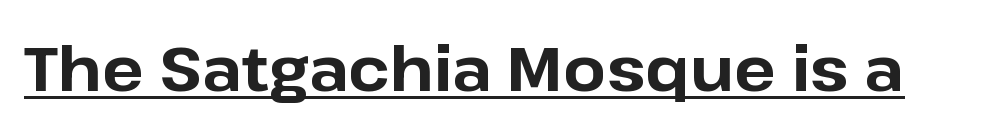
Q: Is the text bold? A: Yes.
Q: Is the text italic (slanted)? A: No, it is upright.
Q: Is the typeface a serif or a sans-serif typeface? A: Sans-serif.
Q: Is the text underlined? A: Yes.
Q: Is the spacing between letters normal or unusually wide? A: Normal.
Q: Width (condensed, normal, or wide)? A: Normal.
Q: Stroke contrast? A: Low.
Q: x-height? A: Medium.
Q: Monospaced? A: No.
